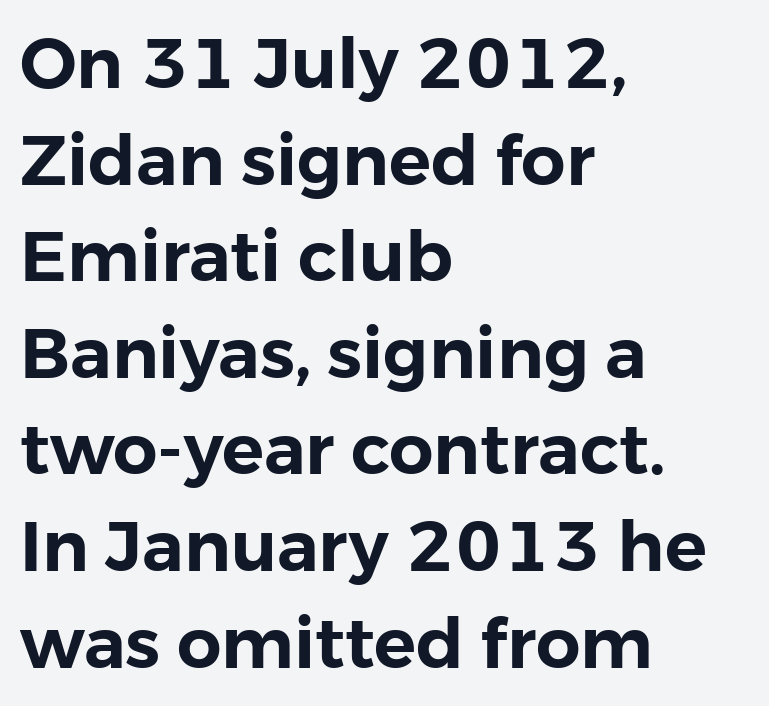
Q: Is the text italic (slanted)? A: No, it is upright.
Q: Is the typeface a serif or a sans-serif typeface? A: Sans-serif.
Q: Is the text underlined? A: No.
Q: How is the paragraph aligned? A: Left-aligned.
Q: Is the spacing between letters normal or unusually wide? A: Normal.
Q: Is the spacing between lines tight, normal or loose? A: Normal.
Q: Width (condensed, normal, or wide)? A: Normal.
Q: Stroke contrast? A: Low.
Q: x-height? A: Medium.
Q: Monospaced? A: No.
